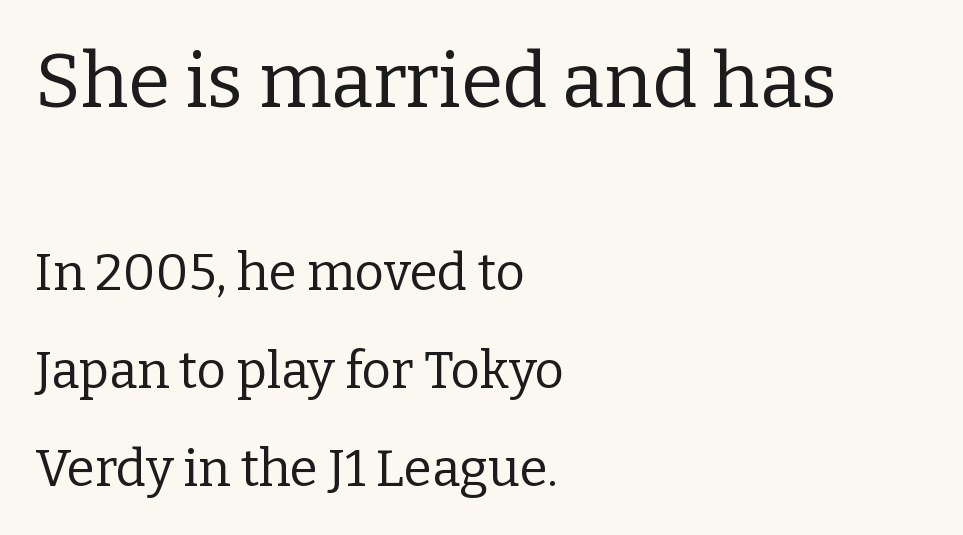
Q: Is the text bold? A: No.
Q: Is the text italic (slanted)? A: No, it is upright.
Q: Is the typeface a serif or a sans-serif typeface? A: Serif.
Q: Is the text underlined? A: No.
Q: How is the paragraph aligned? A: Left-aligned.
Q: Is the spacing between letters normal or unusually wide? A: Normal.
Q: Is the spacing between lines tight, normal or loose? A: Loose.
Q: Which block of text is set in a larger size, the first (top) or the second (bottom)? A: The first (top) one.
Q: Width (condensed, normal, or wide)? A: Normal.
Q: Stroke contrast? A: Low.
Q: x-height? A: Medium.
Q: Monospaced? A: No.
